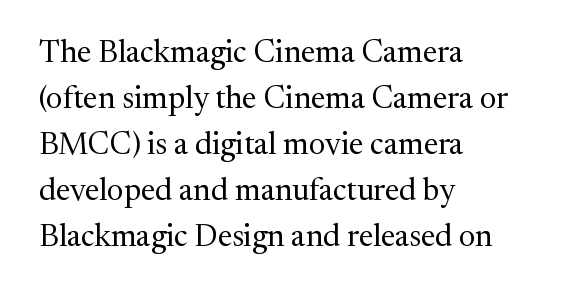
Q: Is the text bold? A: No.
Q: Is the text italic (slanted)? A: No, it is upright.
Q: Is the typeface a serif or a sans-serif typeface? A: Serif.
Q: Is the text underlined? A: No.
Q: How is the paragraph aligned? A: Left-aligned.
Q: Is the spacing between letters normal or unusually wide? A: Normal.
Q: Is the spacing between lines tight, normal or loose? A: Normal.
Q: Width (condensed, normal, or wide)? A: Normal.
Q: Stroke contrast? A: Medium.
Q: x-height? A: Medium.
Q: Monospaced? A: No.
